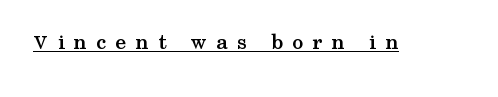
The image shows 22 px bold type, upright; set unusually wide letter spacing (+0.42 em), underlined.
